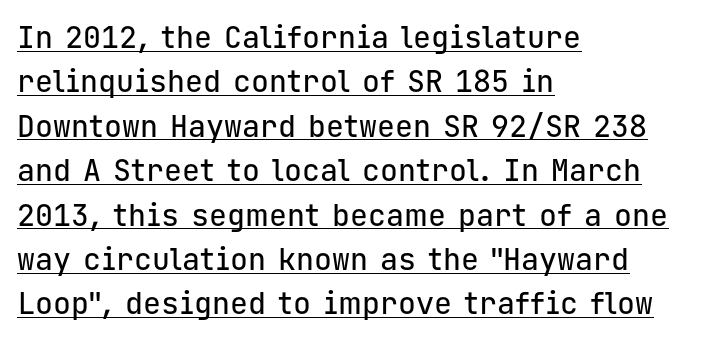
Leading: standard. This is roman type, the default non-slanted kind. Grotesque or geometric, the face here clearly has no serifs. Default kerning and tracking; the words read as compact shapes. This sample carries an underscore along the baseline area.
